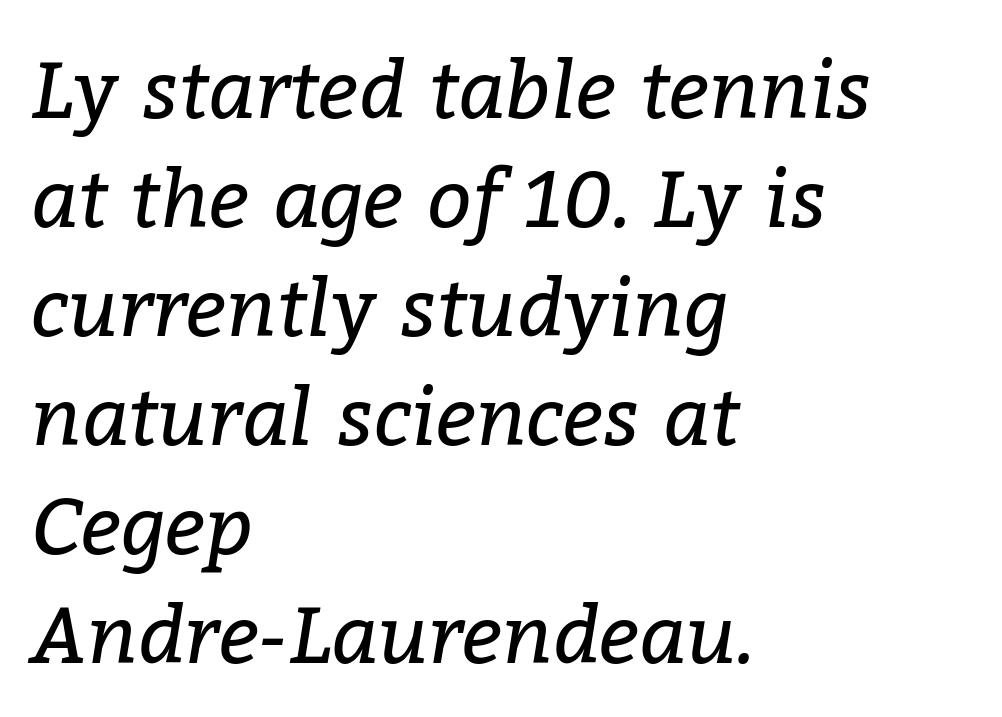
Q: Is the text bold? A: No.
Q: Is the text italic (slanted)? A: Yes, it leans right by about 9 degrees.
Q: Is the typeface a serif or a sans-serif typeface? A: Serif.
Q: Is the text underlined? A: No.
Q: How is the paragraph aligned? A: Left-aligned.
Q: Is the spacing between letters normal or unusually wide? A: Normal.
Q: Is the spacing between lines tight, normal or loose? A: Normal.
Q: Width (condensed, normal, or wide)? A: Normal.
Q: Stroke contrast? A: Low.
Q: x-height? A: Medium.
Q: Monospaced? A: No.
